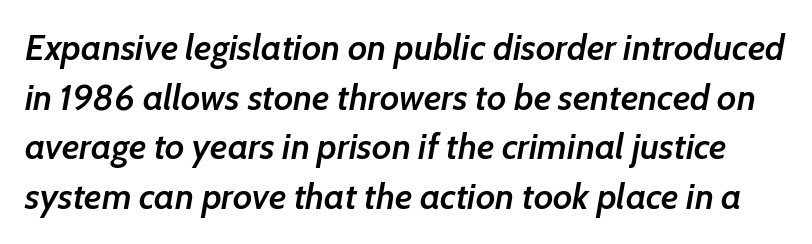
Letter spacing: default. Unmarked baselines from the first word to the last. Vertically, the passage feels balanced, rows spaced as you'd expect. Do the characters align in a grid? No, the font is proportional.
